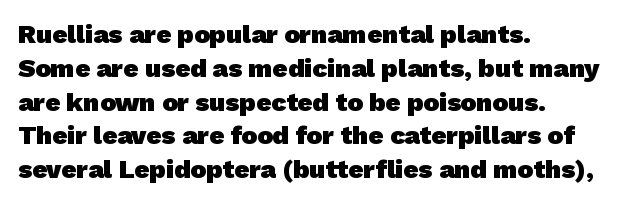
A bare baseline throughout the passage. A full-strength bold gives these letters their thick strokes. Glyph-to-glyph distance matches everyday printed text. The paragraph has a hard left edge and a soft right edge.
